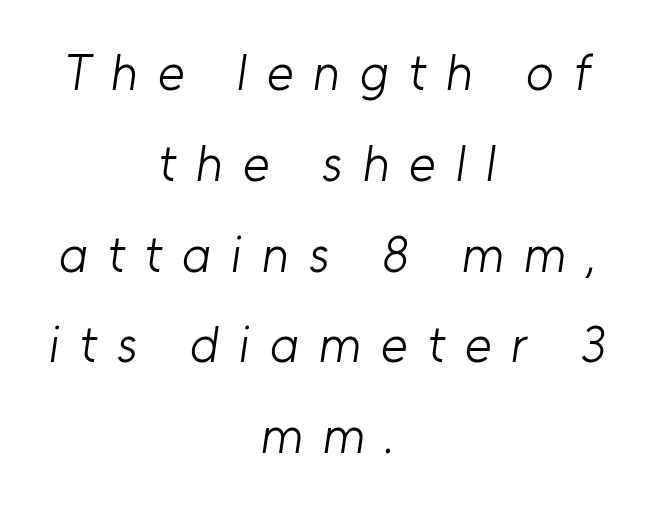
{"serif": "no", "bold": "no", "weight": "light", "width": "normal", "stroke_contrast": "low", "x_height": "medium", "monospaced": "no", "underline": "no", "align": "center", "line_spacing_ratio": 1.78, "letter_spacing": "wide", "letter_spacing_em": 0.39, "glyph_px": 51}
